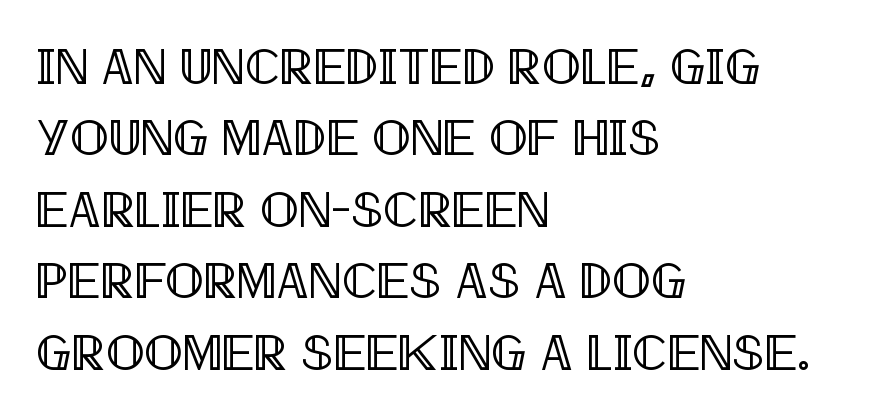
Every row of glyphs begins at an identical x-position on the left. Looks like regular typesetting: each glyph gets only the width it needs. The space beneath each line is pristine and unruled. Whoever set this chose a conventional vertical rhythm.
